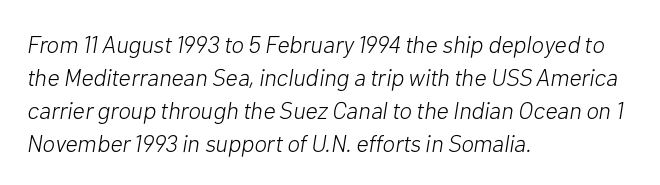
Is there much room between lines? A standard amount, neither cramped nor airy. The paragraph has a hard left edge and a soft right edge. Glyph-to-glyph distance matches everyday printed text. Compared with a typical body face, this is equally light or lighter still. Check the space under the baseline: it is left empty.
